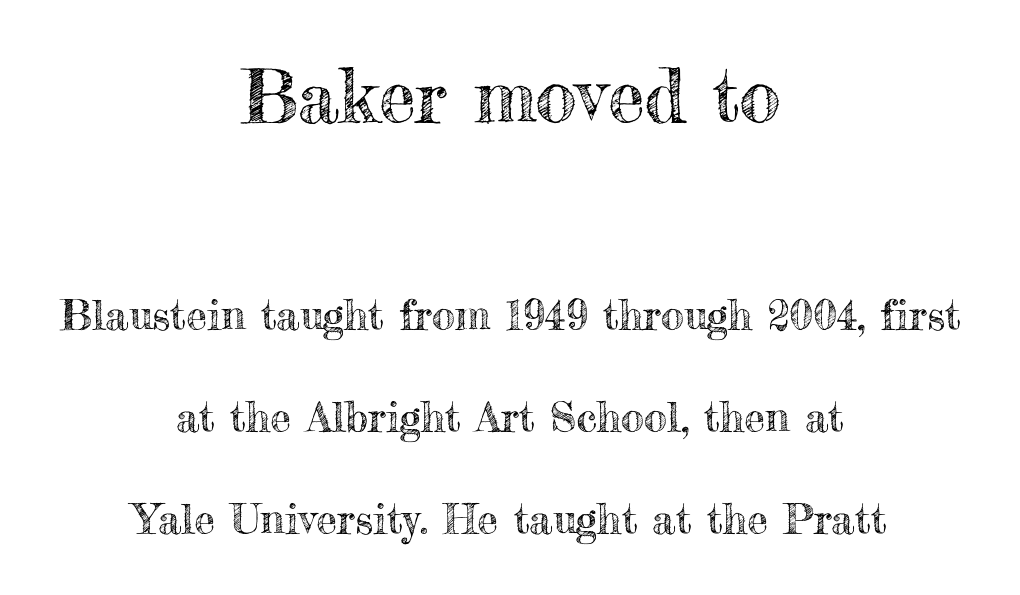
Descenders hang freely into open space. Character widths vary here, with narrow letters taking less room than wide ones. The type sits square on the baseline with zero lean. Notice how the passage keeps no hard edge, just a central spine. The leading is generous, giving the passage an open texture. How are the letters spaced? Ordinarily, with no added tracking.
